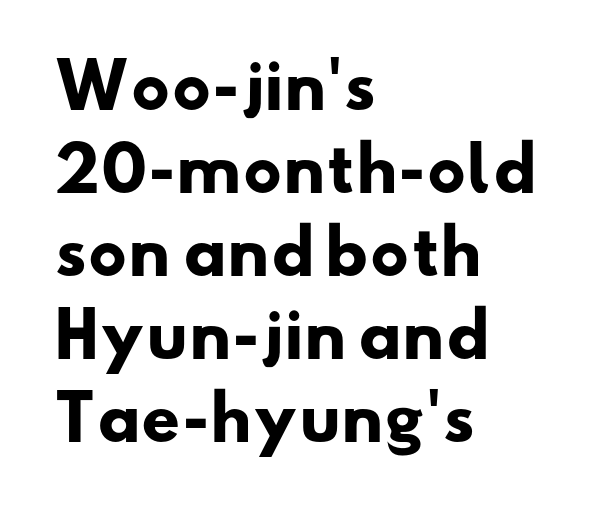
{"serif": "no", "bold": "yes", "weight": "heavy", "width": "wide", "stroke_contrast": "low", "x_height": "small", "monospaced": "no", "underline": "no", "align": "left", "line_spacing": "normal", "line_spacing_ratio": 1.36, "letter_spacing": "normal", "letter_spacing_em": 0.0, "glyph_px": 61}
